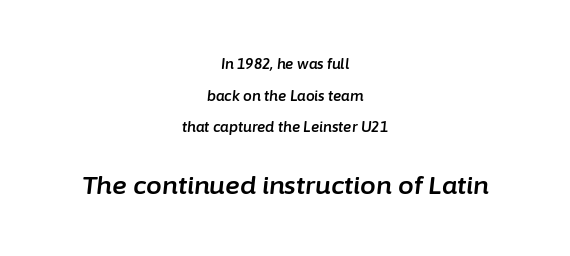
{"italic": "yes", "lean": "right", "slant_degrees": 6, "underline": "no", "align": "center", "line_spacing": "loose", "line_spacing_ratio": 2.26, "letter_spacing": "normal", "letter_spacing_em": 0.0, "larger_block": "second", "size_ratio": 1.79, "glyph_px": 25}
